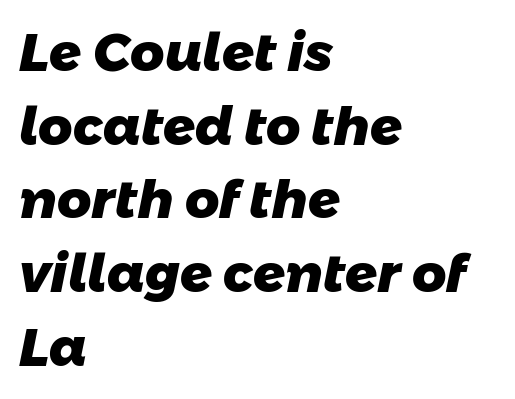
Q: Is the text bold? A: Yes.
Q: Is the typeface a serif or a sans-serif typeface? A: Sans-serif.
Q: Is the text underlined? A: No.
Q: How is the paragraph aligned? A: Left-aligned.
Q: Is the spacing between letters normal or unusually wide? A: Normal.
Q: Is the spacing between lines tight, normal or loose? A: Normal.
Q: Width (condensed, normal, or wide)? A: Normal.
Q: Stroke contrast? A: Low.
Q: x-height? A: Medium.
Q: Monospaced? A: No.
